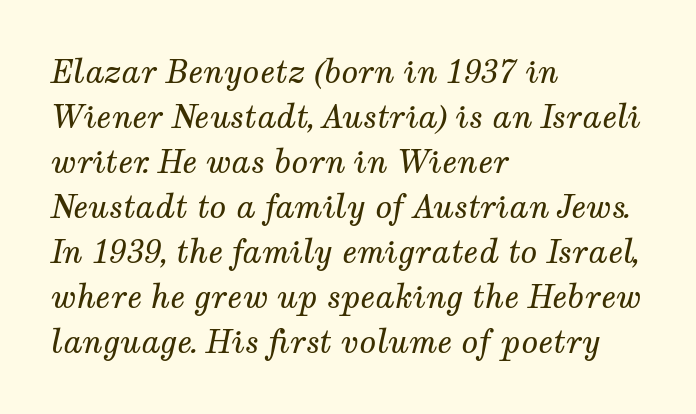
{"serif": "yes", "italic": "yes", "lean": "right", "slant_degrees": 12, "bold": "no", "weight": "regular", "width": "normal", "stroke_contrast": "medium", "x_height": "medium", "monospaced": "no", "underline": "no", "align": "left", "line_spacing": "normal", "line_spacing_ratio": 1.45, "letter_spacing": "normal", "letter_spacing_em": 0.0, "glyph_px": 31}
